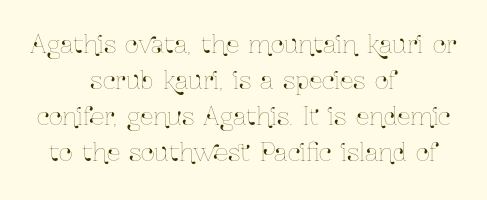
{"italic": "no", "underline": "no", "align": "center", "line_spacing": "normal", "line_spacing_ratio": 1.5, "letter_spacing": "normal", "letter_spacing_em": 0.0, "glyph_px": 24}
